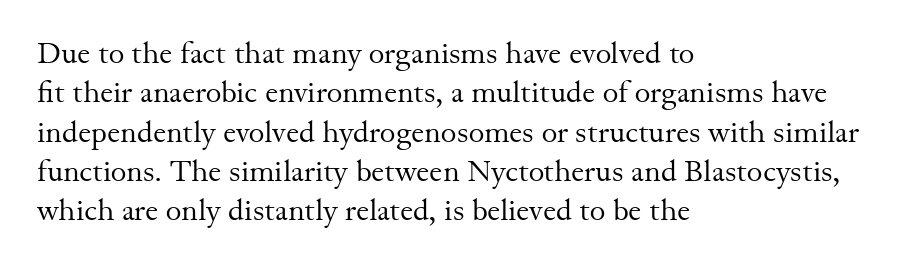
How are the letters spaced? Ordinarily, with no added tracking. Think standard paragraph weight, or any step lighter than that. A serif font was chosen for this passage. Leftover space on each line is placed entirely after the last word.
